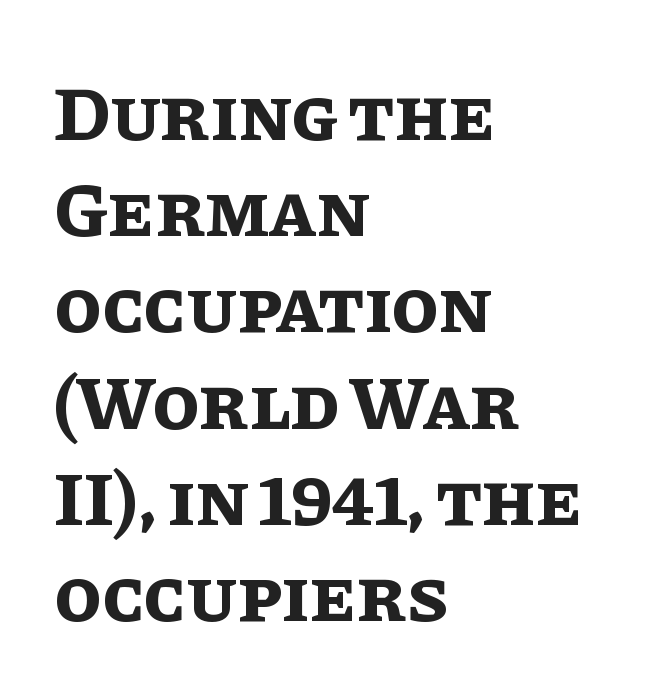
Q: Is the text bold? A: Yes.
Q: Is the text italic (slanted)? A: No, it is upright.
Q: Is the text underlined? A: No.
Q: How is the paragraph aligned? A: Left-aligned.
Q: Is the spacing between letters normal or unusually wide? A: Normal.
Q: Is the spacing between lines tight, normal or loose? A: Normal.
Q: Width (condensed, normal, or wide)? A: Normal.
Q: Stroke contrast? A: Low.
Q: x-height? A: Large.
Q: Monospaced? A: No.
